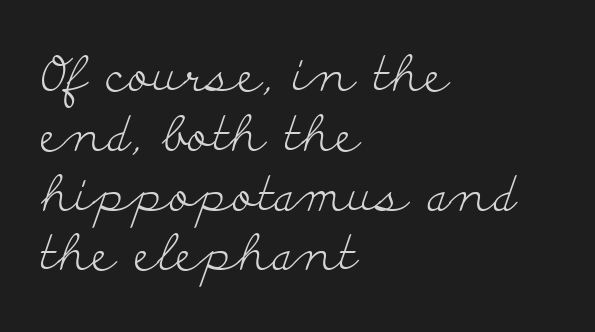
Q: Is the text bold? A: No.
Q: Is the text italic (slanted)? A: Yes.
Q: Is the typeface a serif or a sans-serif typeface? A: Serif.
Q: Is the text underlined? A: No.
Q: How is the paragraph aligned? A: Left-aligned.
Q: Is the spacing between letters normal or unusually wide? A: Normal.
Q: Width (condensed, normal, or wide)? A: Wide.
Q: Stroke contrast? A: Low.
Q: x-height? A: Small.
Q: Monospaced? A: No.
